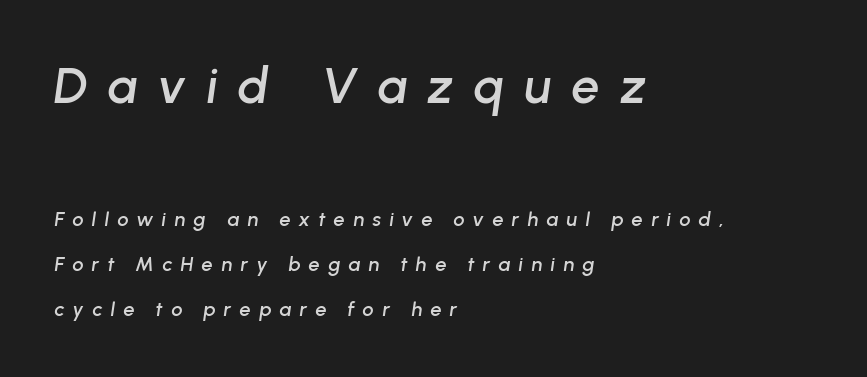
The image shows 50 px text type, italic (leaning right); set left-aligned, loose line spacing (2.25x), unusually wide letter spacing (+0.41 em), not underlined; the first (top) block is 2.5x larger; low stroke contrast and a medium x-height.
